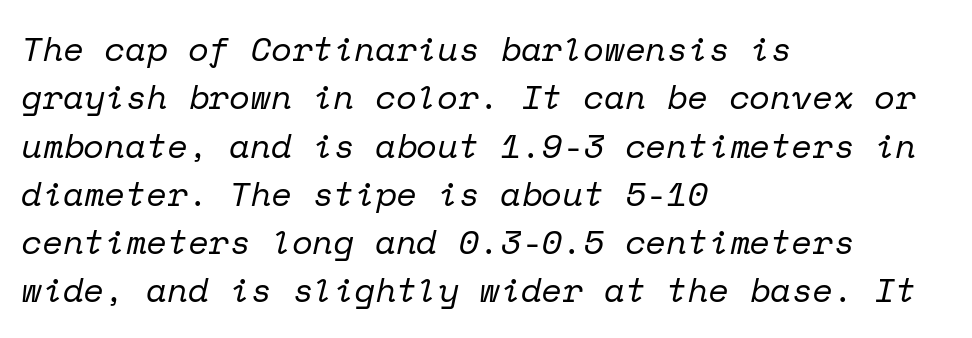
{"serif": "yes", "italic": "yes", "lean": "right", "slant_degrees": 12, "bold": "no", "weight": "regular", "width": "normal", "stroke_contrast": "low", "x_height": "medium", "monospaced": "yes", "underline": "no", "align": "left", "line_spacing": "normal", "line_spacing_ratio": 1.42, "letter_spacing": "normal", "letter_spacing_em": 0.0, "glyph_px": 34}
